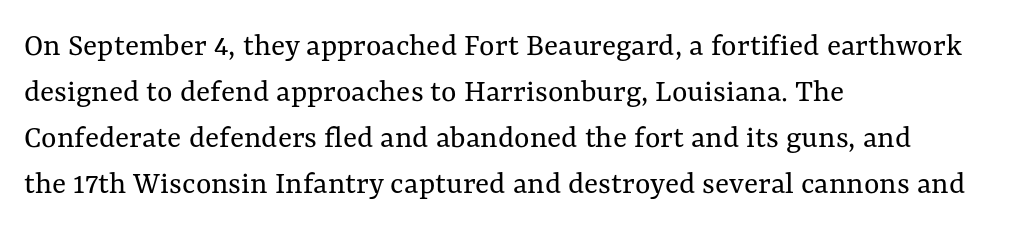
{"italic": "no", "bold": "no", "weight": "regular", "width": "normal", "stroke_contrast": "medium", "x_height": "medium", "monospaced": "no", "underline": "no", "align": "left", "line_spacing": "normal", "line_spacing_ratio": 1.39, "letter_spacing": "normal", "letter_spacing_em": 0.0, "glyph_px": 33}
